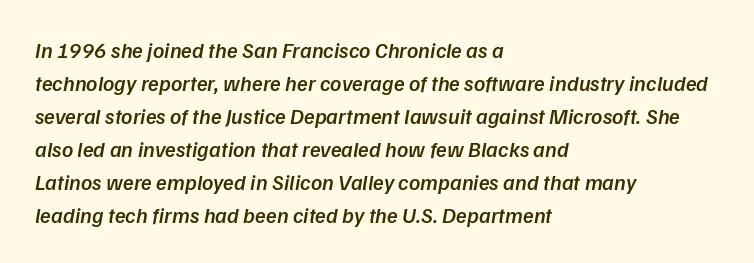
Q: Is the text bold? A: Semi-bold.
Q: Is the text italic (slanted)? A: Yes, it leans right by about 9 degrees.
Q: Is the text underlined? A: No.
Q: How is the paragraph aligned? A: Left-aligned.
Q: Is the spacing between letters normal or unusually wide? A: Normal.
Q: Is the spacing between lines tight, normal or loose? A: Normal.
